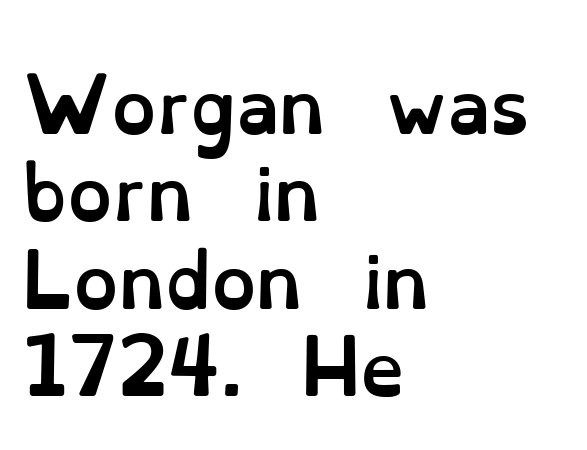
Descender tails drop into unmarked territory. Students, note that the glyphs here touch the page at normal intervals. Weight: bold. This is the regular roman posture of the typeface. Layout note: lines flush left. Varying glyph widths throughout — classic text-font behaviour.
